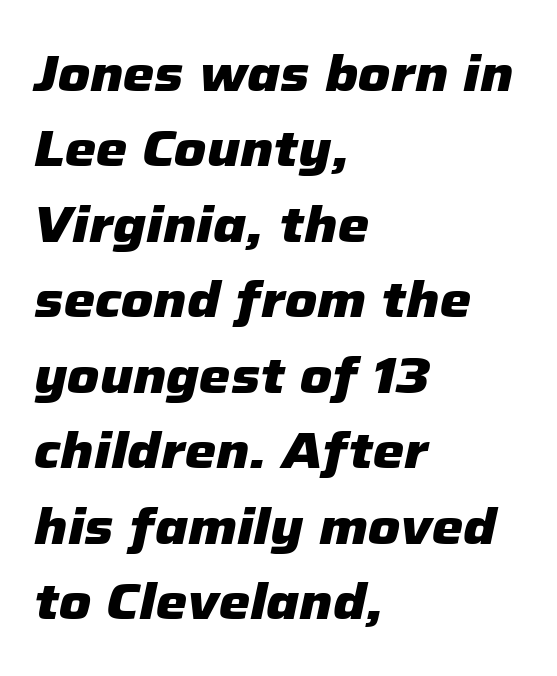
Q: Is the text bold? A: Yes.
Q: Is the text italic (slanted)? A: Yes, it leans right by about 12 degrees.
Q: Is the text underlined? A: No.
Q: How is the paragraph aligned? A: Left-aligned.
Q: Is the spacing between letters normal or unusually wide? A: Normal.
Q: Is the spacing between lines tight, normal or loose? A: Normal.
Q: Width (condensed, normal, or wide)? A: Normal.
Q: Stroke contrast? A: Low.
Q: x-height? A: Medium.
Q: Monospaced? A: No.
